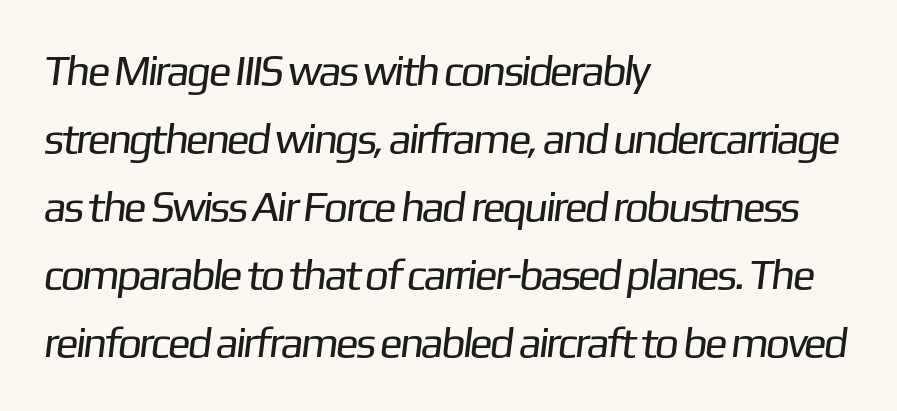
Check under the words: just untouched page. Horizontally, the lines are justified to the leading edge only. Ink coverage per letter is moderate at most. In terms of letterform style, serifs are entirely absent.
